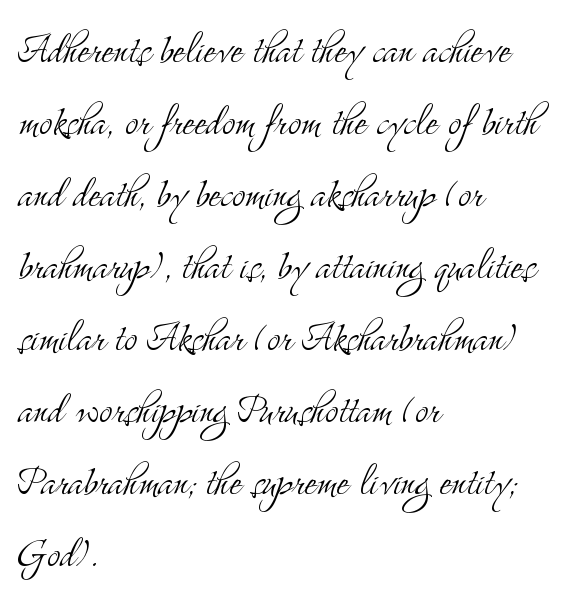
{"serif": "yes", "bold": "no", "weight": "light", "width": "condensed", "stroke_contrast": "medium", "x_height": "small", "monospaced": "no", "underline": "no", "align": "left", "line_spacing": "normal", "line_spacing_ratio": 1.44, "letter_spacing": "normal", "letter_spacing_em": 0.0, "glyph_px": 50}
